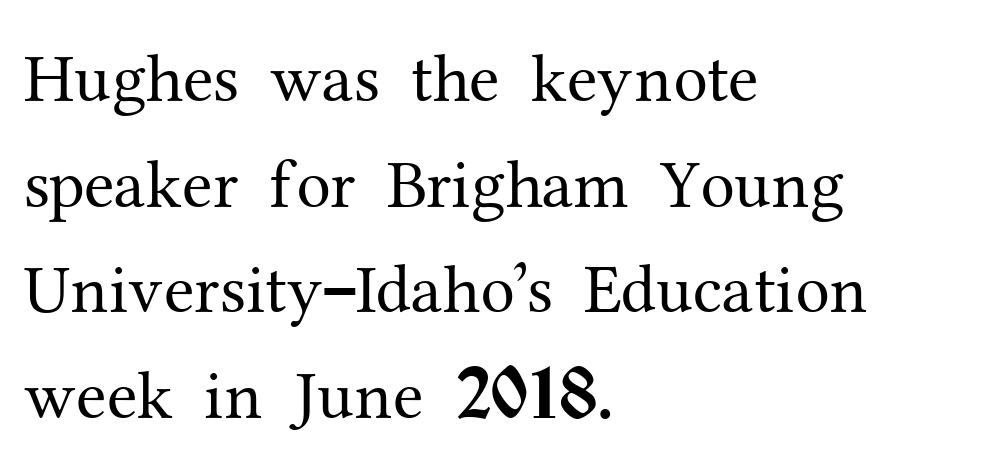
Q: Is the text bold? A: No.
Q: Is the text italic (slanted)? A: No, it is upright.
Q: Is the typeface a serif or a sans-serif typeface? A: Serif.
Q: Is the text underlined? A: No.
Q: How is the paragraph aligned? A: Left-aligned.
Q: Is the spacing between letters normal or unusually wide? A: Normal.
Q: Is the spacing between lines tight, normal or loose? A: Normal.
Q: Width (condensed, normal, or wide)? A: Normal.
Q: Stroke contrast? A: Medium.
Q: x-height? A: Medium.
Q: Monospaced? A: No.
